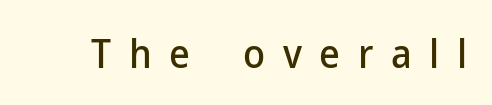
{"serif": "no", "italic": "no", "width": "normal", "stroke_contrast": "low", "x_height": "medium", "monospaced": "no", "underline": "no", "letter_spacing": "wide", "letter_spacing_em": 0.44, "glyph_px": 40}
